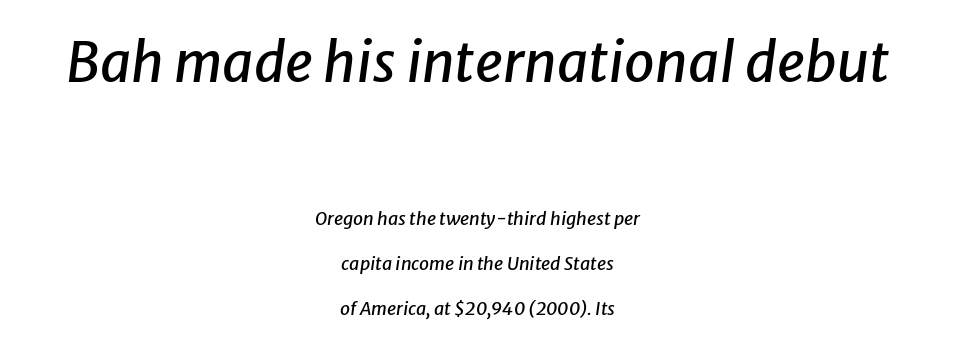
The line-height multiplier appears high, well above default. The compositor balanced each line on the midline. Default kerning and tracking; the words read as compact shapes. Underline: absent.
